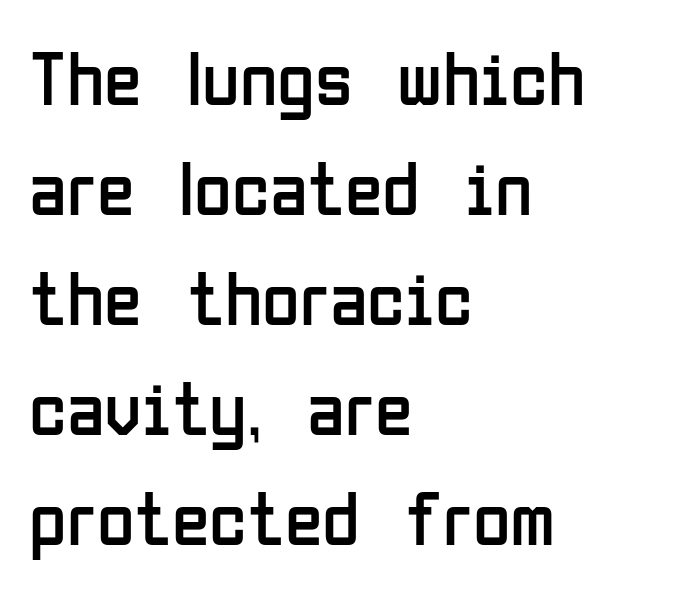
{"serif": "no", "italic": "no", "bold": "no", "weight": "regular", "width": "condensed", "stroke_contrast": "low", "x_height": "medium", "monospaced": "no", "underline": "no", "align": "left", "line_spacing": "normal", "line_spacing_ratio": 1.43, "letter_spacing": "normal", "letter_spacing_em": 0.0, "glyph_px": 77}
